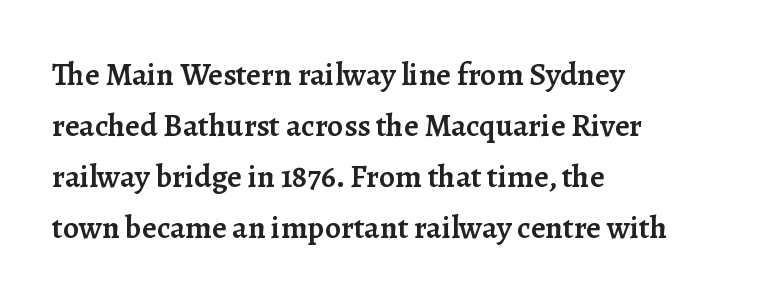
Note the varied advance widths — an 'i' is clearly narrower than an 'm'. The rag falls on the right side of this text block. No word sits above an underline. Vertically, the passage feels balanced, rows spaced as you'd expect. Stems and bowls a touch heavier than normal — semibold. The specimen reads as upright at a glance.
